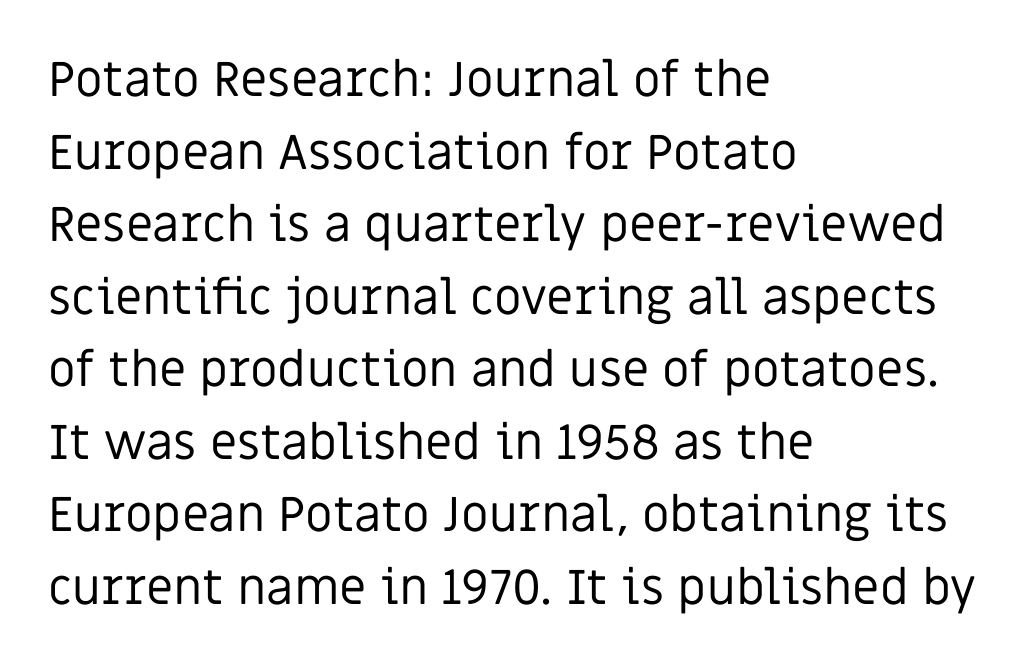
Here the designer chose a conventional face with non-uniform glyph widths. In terms of letterspacing, this is plain default setting. No heavy texture on the line: the type isn't bold. Compared with a centered layout, this one pins lines to the left instead. These lines are composed in type without serifs. Does the leading feel generous? No, just average.
